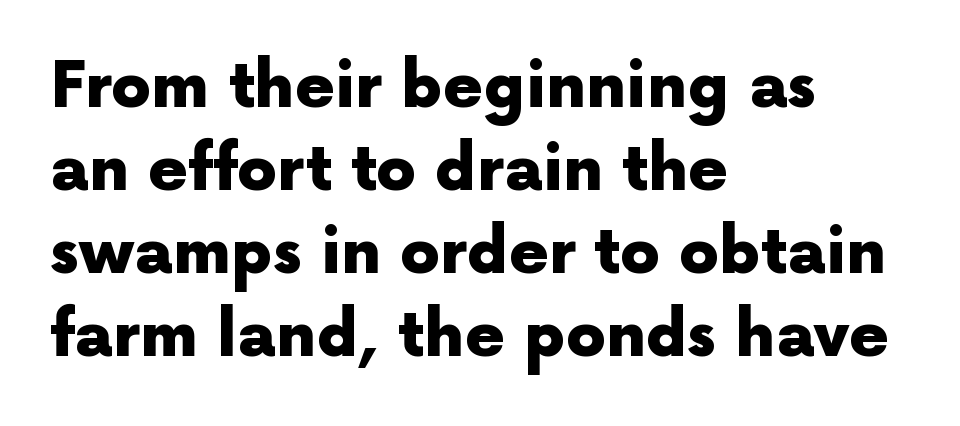
Q: Is the text bold? A: Yes.
Q: Is the text italic (slanted)? A: No, it is upright.
Q: Is the typeface a serif or a sans-serif typeface? A: Sans-serif.
Q: Is the text underlined? A: No.
Q: How is the paragraph aligned? A: Left-aligned.
Q: Is the spacing between letters normal or unusually wide? A: Normal.
Q: Is the spacing between lines tight, normal or loose? A: Normal.
Q: Width (condensed, normal, or wide)? A: Normal.
Q: x-height? A: Medium.
Q: Monospaced? A: No.
